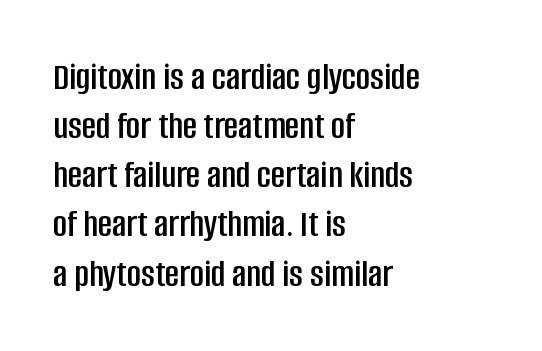
The image shows 39 px condensed sans-serif type, upright; set left-aligned, normal line spacing (1.26x), normal letter spacing, not underlined; low stroke contrast and a large x-height.
